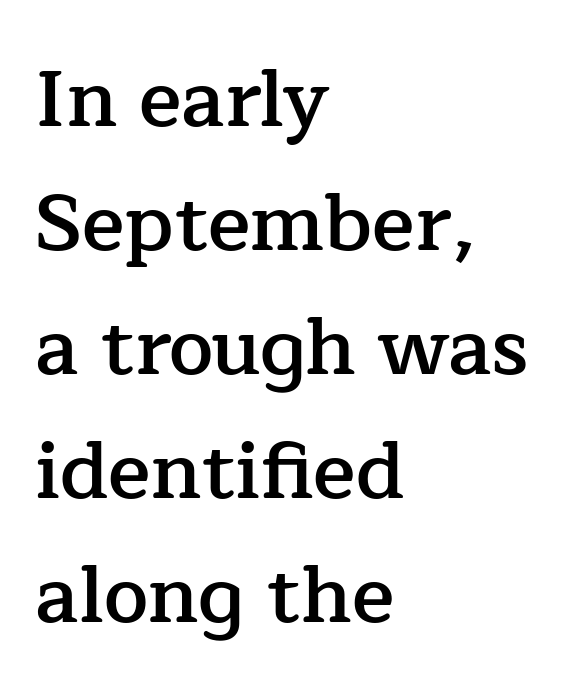
The image shows 79 px semibold serif type, upright; set left-aligned, normal line spacing (1.57x), normal letter spacing, not underlined; low stroke contrast and a medium x-height.
